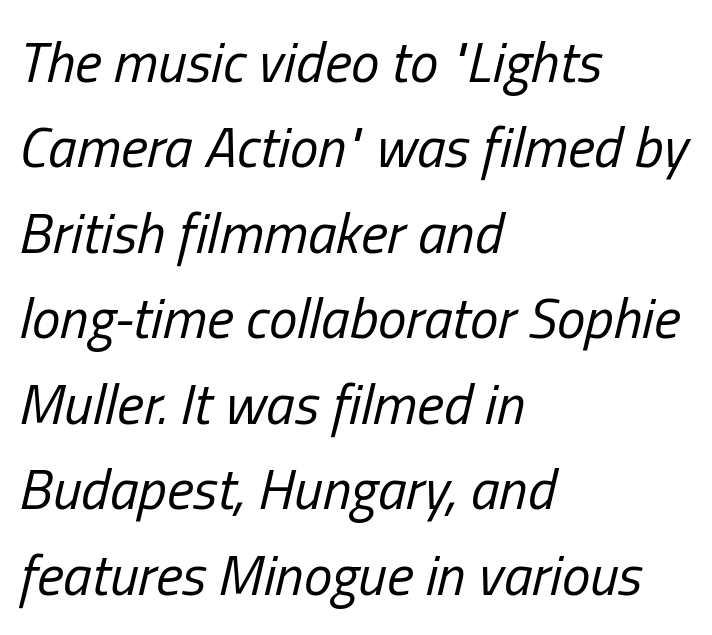
The face used here is proportionally spaced, like ordinary book or web type. This rendering leaves character spacing at its baseline value. The font sits on the lighter half of the weight spectrum, regular included. Emphasis-style slanted type is in use.
